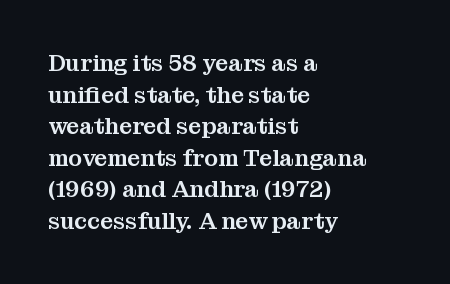
The letterforms sit shoulder to shoulder at normal distance. The paragraph has a hard left edge and a soft right edge. A clean baseline with only descenders dipping below it. No italicization has been applied; the sample stays upright.
